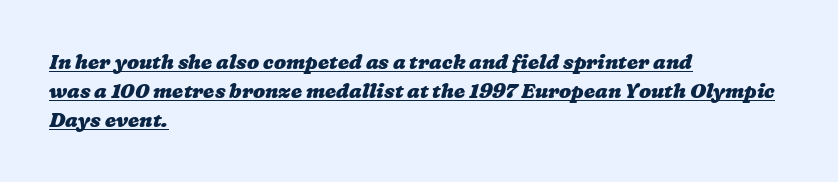
{"bold": "yes", "underline": "yes", "align": "left", "line_spacing": "normal", "line_spacing_ratio": 1.45, "letter_spacing": "normal", "letter_spacing_em": 0.0, "glyph_px": 20}
